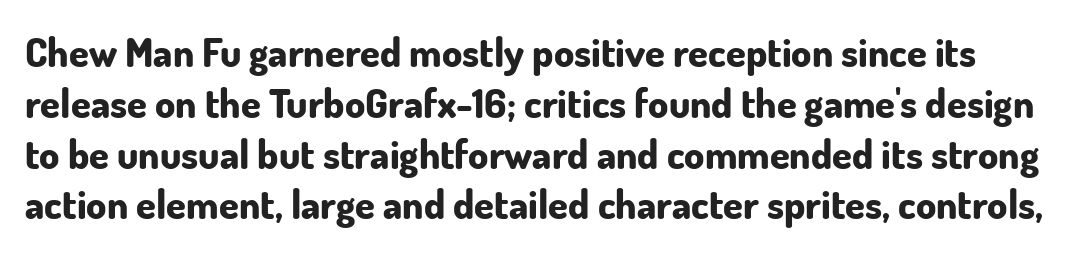
Q: Is the text bold? A: Yes.
Q: Is the text italic (slanted)? A: No, it is upright.
Q: Is the typeface a serif or a sans-serif typeface? A: Sans-serif.
Q: Is the text underlined? A: No.
Q: Is the spacing between letters normal or unusually wide? A: Normal.
Q: Is the spacing between lines tight, normal or loose? A: Normal.
Q: Width (condensed, normal, or wide)? A: Normal.
Q: Stroke contrast? A: Low.
Q: x-height? A: Small.
Q: Monospaced? A: No.
